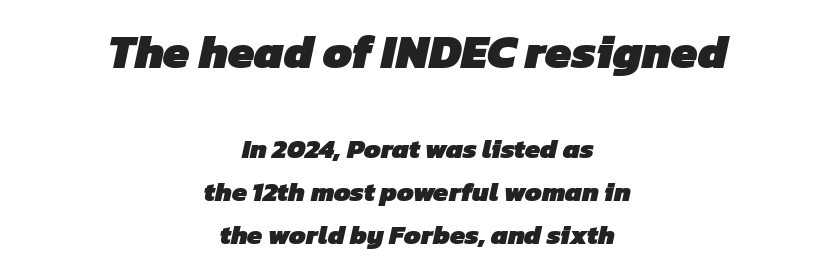
Looks like regular typesetting: each glyph gets only the width it needs. Evenly set lines give the paragraph a standard silhouette. These lines are composed in type without serifs. A typesetter would call this zero additional tracking. Emphasis by weight is at full strength: bold.
